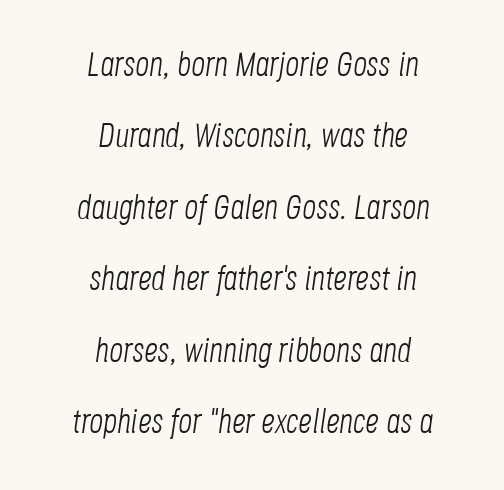
Q: Is the text bold? A: No.
Q: Is the text italic (slanted)? A: Yes, it leans right by about 8 degrees.
Q: Is the text underlined? A: No.
Q: How is the paragraph aligned? A: Centered.
Q: Is the spacing between letters normal or unusually wide? A: Normal.
Q: Is the spacing between lines tight, normal or loose? A: Loose.
Q: Width (condensed, normal, or wide)? A: Condensed.
Q: Stroke contrast? A: Low.
Q: x-height? A: Large.
Q: Monospaced? A: No.
